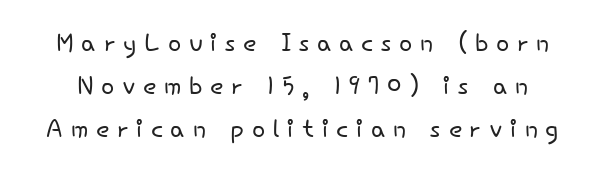
Q: Is the text bold? A: No.
Q: Is the text italic (slanted)? A: No, it is upright.
Q: Is the typeface a serif or a sans-serif typeface? A: Sans-serif.
Q: Is the text underlined? A: No.
Q: Is the spacing between letters normal or unusually wide? A: Unusually wide.
Q: Width (condensed, normal, or wide)? A: Normal.
Q: Stroke contrast? A: Low.
Q: x-height? A: Small.
Q: Monospaced? A: No.
